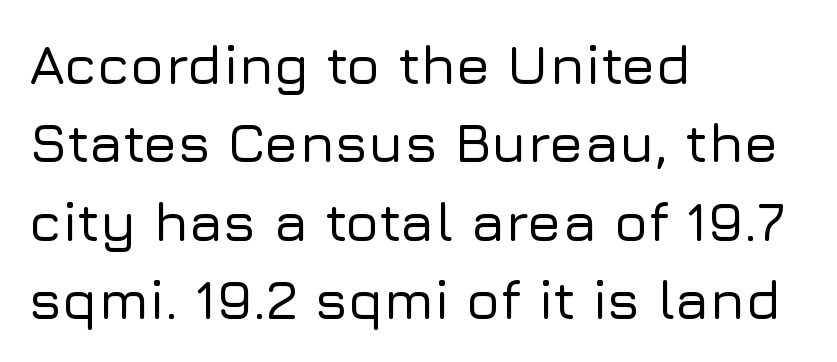
Nope, not italic — everything's standing straight. The foot of each line stays bare and open. Each letter keeps its own natural width here, so spacing adapts to shape. Caption: standard tracking, unaltered.
